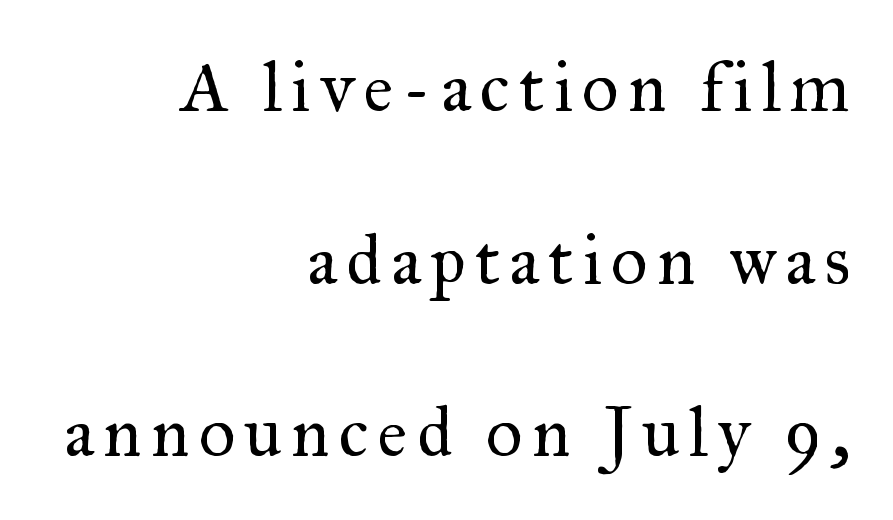
The rendering anchors every line to the right-hand side. These lines stand farther apart than default settings would place them. This rendering employs a face with finishing strokes, i.e., a serif. The rendering uses natural spacing where letterforms have individual widths.
